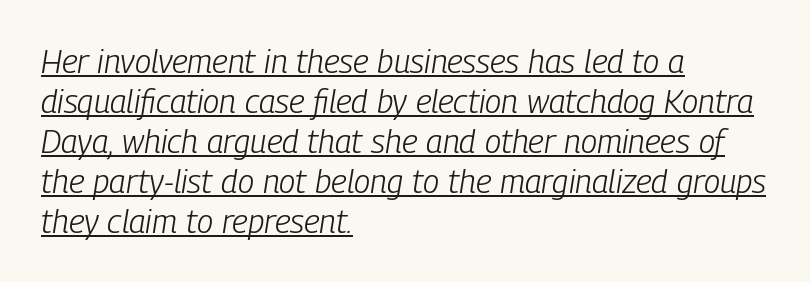
{"italic": "yes", "lean": "right", "slant_degrees": 9, "bold": "no", "weight": "light", "width": "condensed", "stroke_contrast": "low", "x_height": "medium", "monospaced": "no", "underline": "yes", "align": "left", "line_spacing_ratio": 1.21, "letter_spacing": "normal", "letter_spacing_em": 0.0, "glyph_px": 33}
